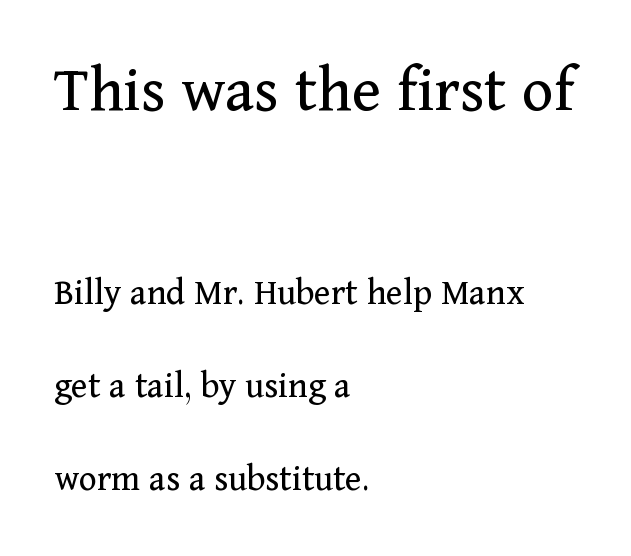
{"serif": "yes", "italic": "no", "bold": "no", "weight": "regular", "width": "normal", "stroke_contrast": "medium", "x_height": "medium", "monospaced": "no", "underline": "no", "align": "left", "line_spacing": "loose", "line_spacing_ratio": 2.45, "letter_spacing": "normal", "letter_spacing_em": 0.0, "larger_block": "first", "size_ratio": 1.76, "glyph_px": 67}
